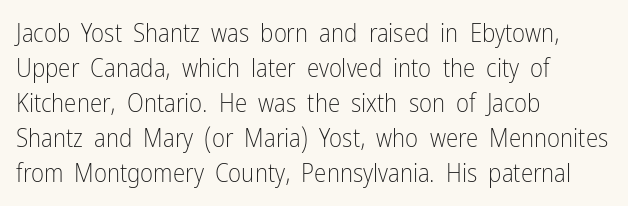
Q: Is the text bold? A: No.
Q: Is the text italic (slanted)? A: No, it is upright.
Q: Is the text underlined? A: No.
Q: How is the paragraph aligned? A: Left-aligned.
Q: Is the spacing between letters normal or unusually wide? A: Normal.
Q: Is the spacing between lines tight, normal or loose? A: Normal.
